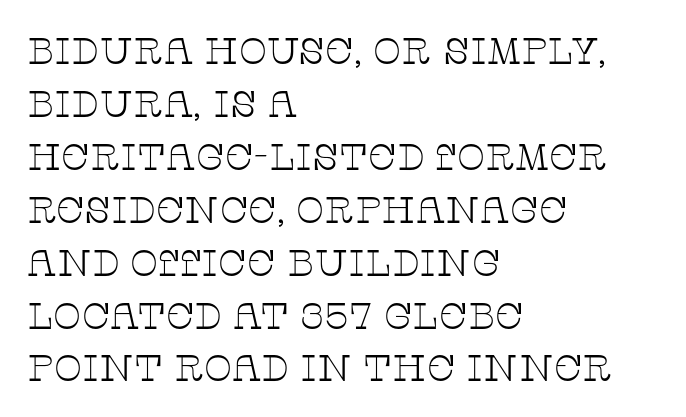
{"serif": "yes", "italic": "no", "bold": "no", "weight": "thin", "width": "wide", "stroke_contrast": "low", "x_height": "large", "monospaced": "no", "underline": "no", "align": "left", "line_spacing": "normal", "line_spacing_ratio": 1.43, "letter_spacing": "normal", "letter_spacing_em": 0.0, "glyph_px": 37}
